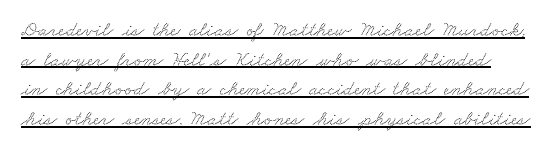
Q: Is the text underlined? A: Yes.
Q: Is the spacing between letters normal or unusually wide? A: Normal.
Q: Is the spacing between lines tight, normal or loose? A: Normal.
